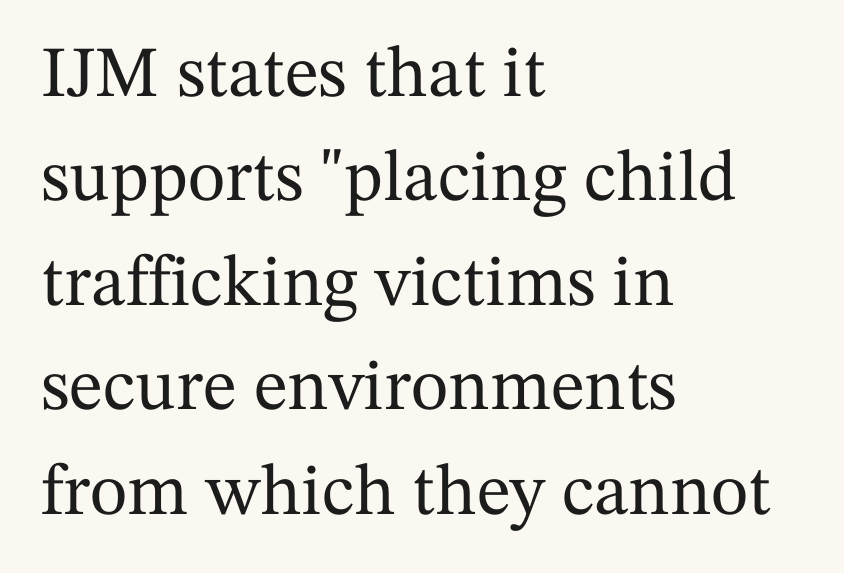
Here the designer chose a conventional face with non-uniform glyph widths. Plain, unruled lines of type. Horizontally, the lines are justified to the leading edge only. Each letter's strokes conclude with small projecting serifs.
